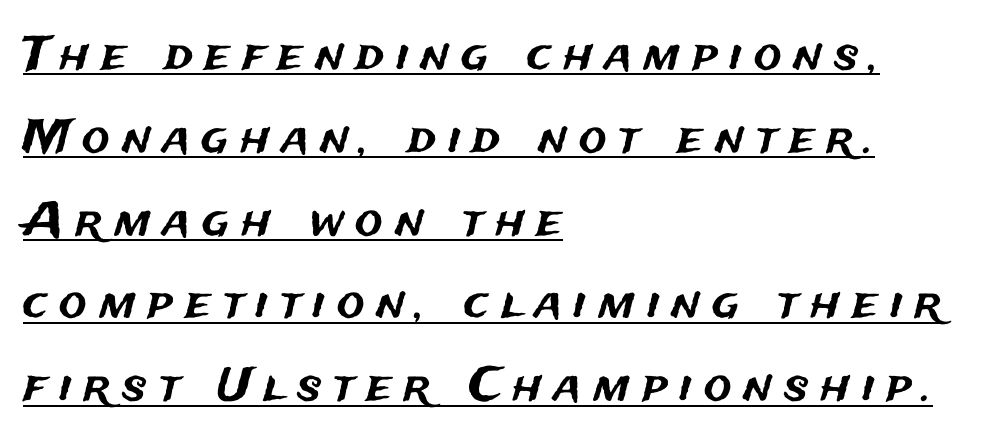
Q: Is the text italic (slanted)? A: Yes.
Q: Is the typeface a serif or a sans-serif typeface? A: Sans-serif.
Q: Is the text underlined? A: Yes.
Q: How is the paragraph aligned? A: Left-aligned.
Q: Is the spacing between letters normal or unusually wide? A: Unusually wide.
Q: Width (condensed, normal, or wide)? A: Normal.
Q: Stroke contrast? A: Medium.
Q: x-height? A: Medium.
Q: Monospaced? A: No.
